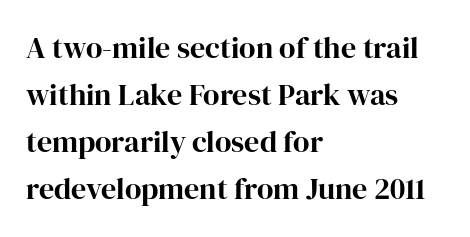
Baseline-to-baseline distance is the conventional proportion of letter height. Honestly, there is no underline to notice here at all. This is the regular roman posture of the typeface. Note the varied advance widths — an 'i' is clearly narrower than an 'm'.
